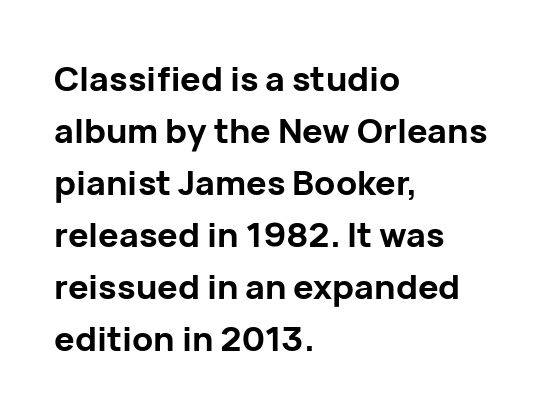
Reading down the column, the eye jumps a familiar distance to each next line. Looks like regular typesetting: each glyph gets only the width it needs. Characters remain perfectly vertical along every line. Every letter is thick-stroked: bold, no question.
